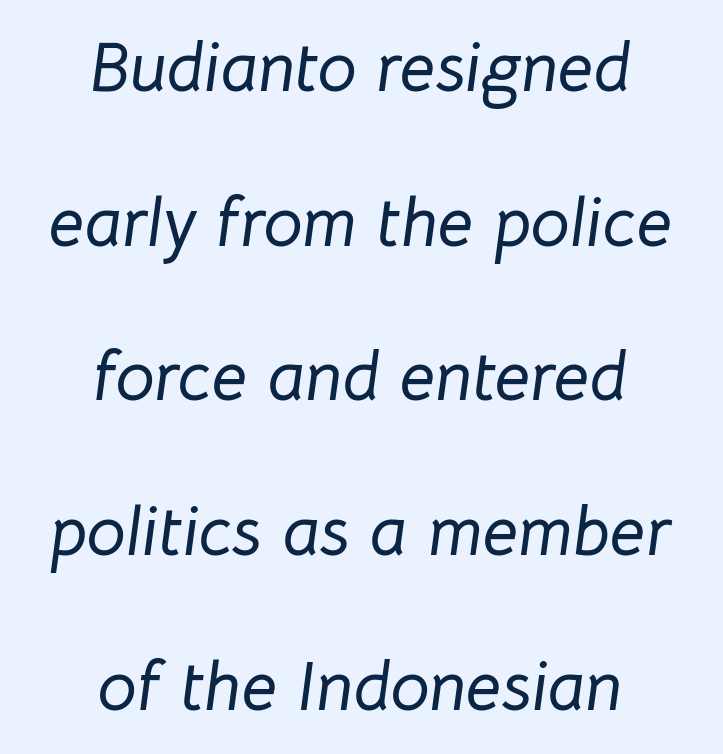
The image shows 70 px text type, italic (leaning right); set centered, loose line spacing (2.21x), normal letter spacing, not underlined; low stroke contrast and a medium x-height.
